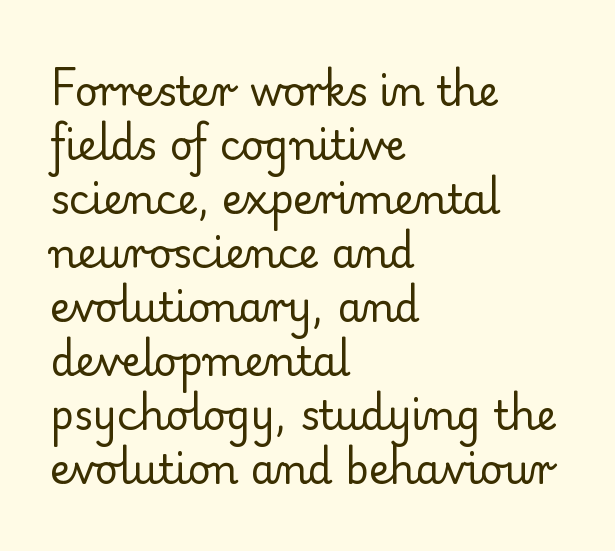
Yep, those are serifs on the letters. The space beneath each line is pristine and unruled. Successive baselines arrive at the customary interval. The axis of the letterforms is exactly vertical.
